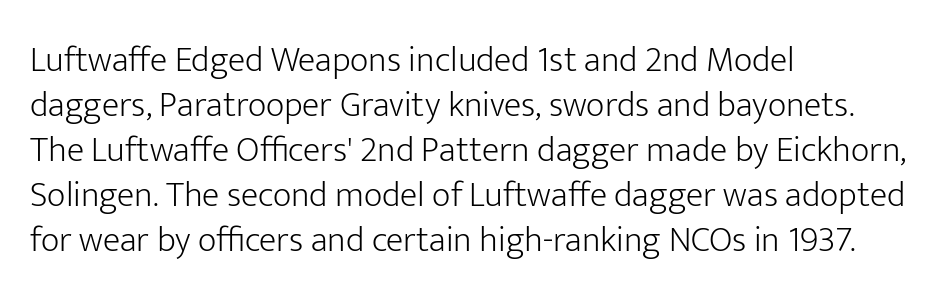
Q: Is the text bold? A: No.
Q: Is the text italic (slanted)? A: No, it is upright.
Q: Is the typeface a serif or a sans-serif typeface? A: Sans-serif.
Q: Is the text underlined? A: No.
Q: How is the paragraph aligned? A: Left-aligned.
Q: Is the spacing between letters normal or unusually wide? A: Normal.
Q: Is the spacing between lines tight, normal or loose? A: Normal.
Q: Width (condensed, normal, or wide)? A: Normal.
Q: Stroke contrast? A: Low.
Q: x-height? A: Medium.
Q: Monospaced? A: No.
